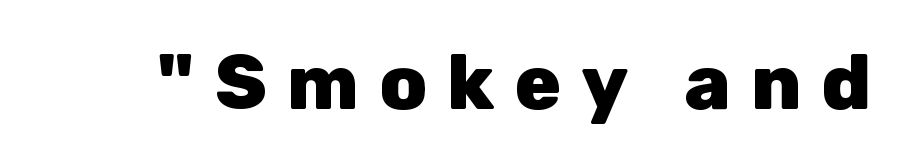
Observe the wide spacing: letters keep a clear distance from each other. To sum up the face: it is a sans, with no serifs. The letters stand straight up with perfectly vertical stems. Is this a fixed-width face? No — the glyphs have proportional, varying widths. Typesetter's note: full bold, strokes at maximum text heaviness. Plain, unruled lines of type.
